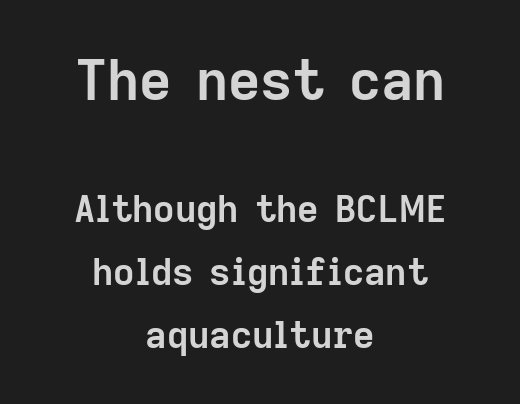
{"serif": "no", "italic": "no", "bold": "yes", "weight": "semibold", "width": "normal", "stroke_contrast": "low", "x_height": "medium", "monospaced": "no", "underline": "no", "align": "center", "line_spacing": "normal", "line_spacing_ratio": 1.7, "letter_spacing": "normal", "letter_spacing_em": 0.0, "larger_block": "first", "size_ratio": 1.51, "glyph_px": 56}
